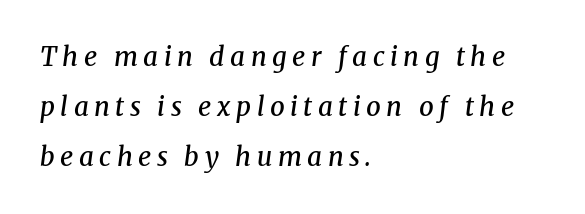
Q: Is the text bold? A: Semi-bold.
Q: Is the text italic (slanted)? A: Yes, it leans right by about 8 degrees.
Q: Is the text underlined? A: No.
Q: How is the paragraph aligned? A: Left-aligned.
Q: Is the spacing between letters normal or unusually wide? A: Unusually wide.
Q: Is the spacing between lines tight, normal or loose? A: Loose.
